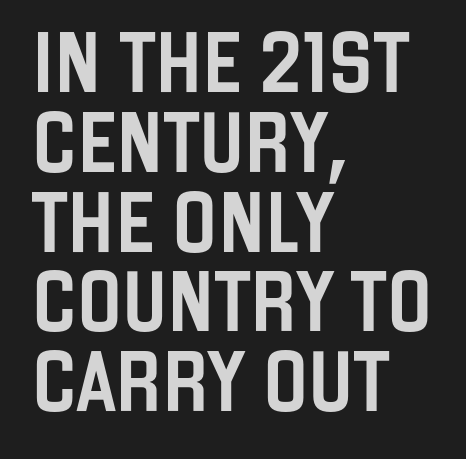
This sample has the flowing, uneven cadence of proportional lettering. The typography opts for an upright posture over an oblique one. This sample uses a sans-serif face. Does the copy run flush right? No — it runs flush left. Quick note: underline off.
